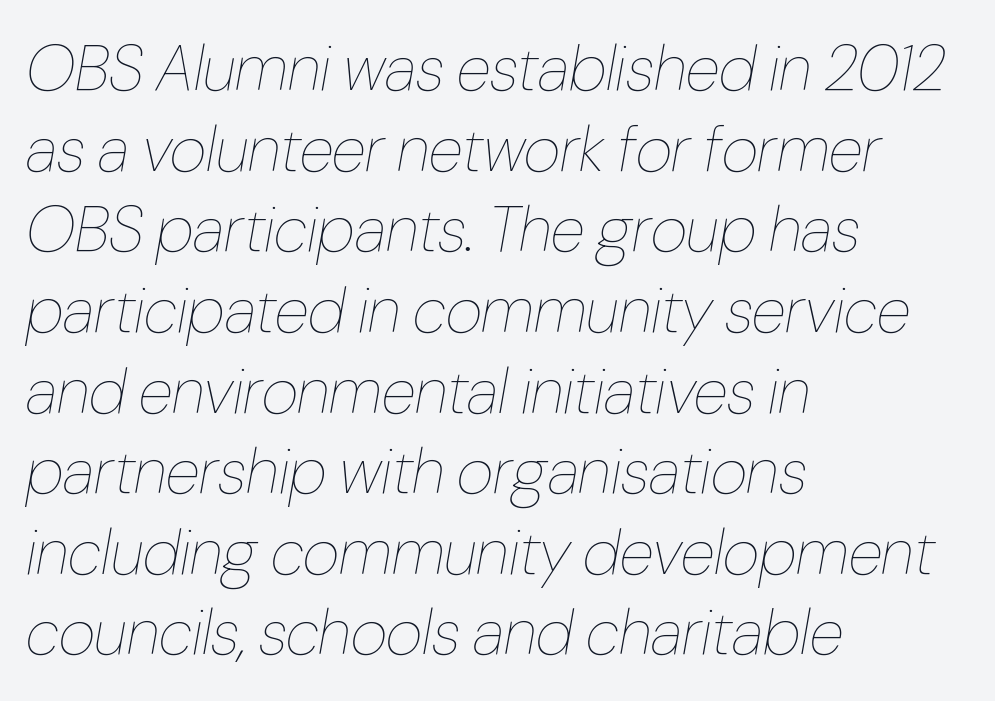
Q: Is the text bold? A: No.
Q: Is the text italic (slanted)? A: Yes, it leans right by about 10 degrees.
Q: Is the text underlined? A: No.
Q: How is the paragraph aligned? A: Left-aligned.
Q: Is the spacing between letters normal or unusually wide? A: Normal.
Q: Is the spacing between lines tight, normal or loose? A: Normal.
Q: Width (condensed, normal, or wide)? A: Condensed.
Q: Stroke contrast? A: Low.
Q: x-height? A: Medium.
Q: Monospaced? A: No.
